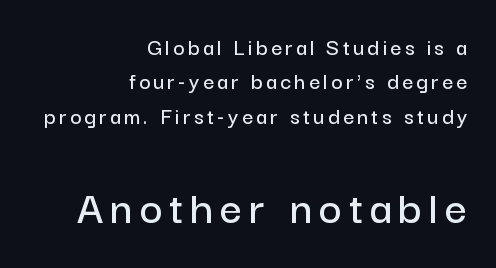
{"serif": "no", "italic": "no", "width": "normal", "stroke_contrast": "low", "x_height": "medium", "monospaced": "no", "underline": "no", "align": "right", "line_spacing": "normal", "line_spacing_ratio": 1.43, "larger_block": "second", "size_ratio": 2.04, "glyph_px": 49}
